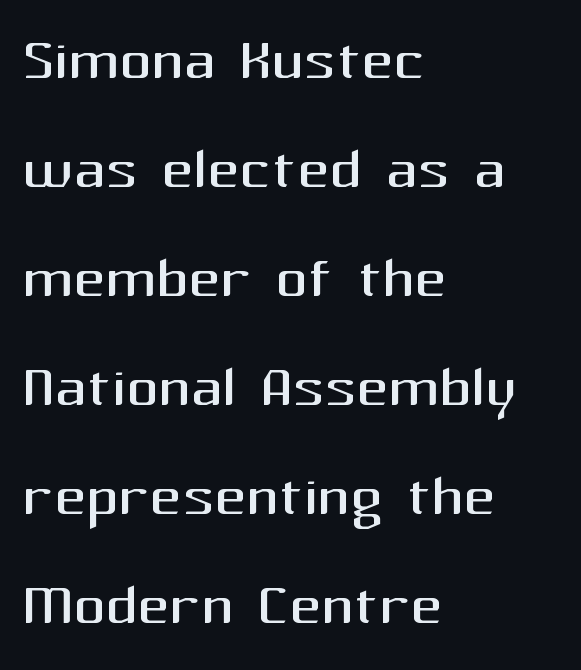
The horizontal fit of the characters is conventional and even. Letterform terminals end flat and unadorned throughout the passage. No italicization has been applied; the sample stays upright. This reads as an unemphasized weight, regular at the heaviest. Nobody drew a line under any word here. The ragged edge is on the right, which tells us the setting is flush left.
